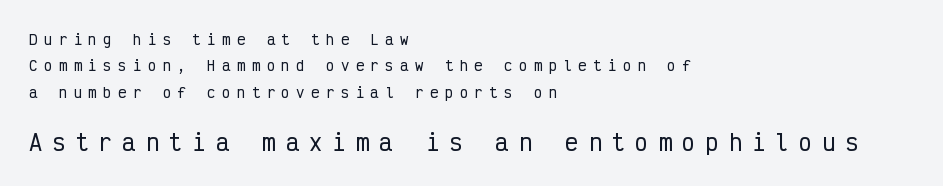
Nope, not italic — everything's standing straight. Visually the block forms a straight wall on the left and a jagged coastline on the right. Underlining? Definitely not there. Loose tracking; the words dissolve into strings of separated letters. Typesetter's note — lower block bumped up in size, upper block left smaller.
